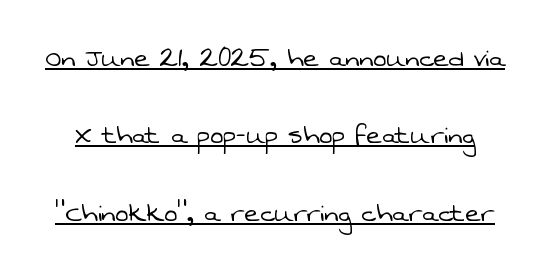
Q: Is the text bold? A: No.
Q: Is the typeface a serif or a sans-serif typeface? A: Sans-serif.
Q: Is the text underlined? A: Yes.
Q: Is the spacing between letters normal or unusually wide? A: Normal.
Q: Is the spacing between lines tight, normal or loose? A: Loose.
Q: Width (condensed, normal, or wide)? A: Normal.
Q: Stroke contrast? A: Low.
Q: x-height? A: Medium.
Q: Monospaced? A: No.
